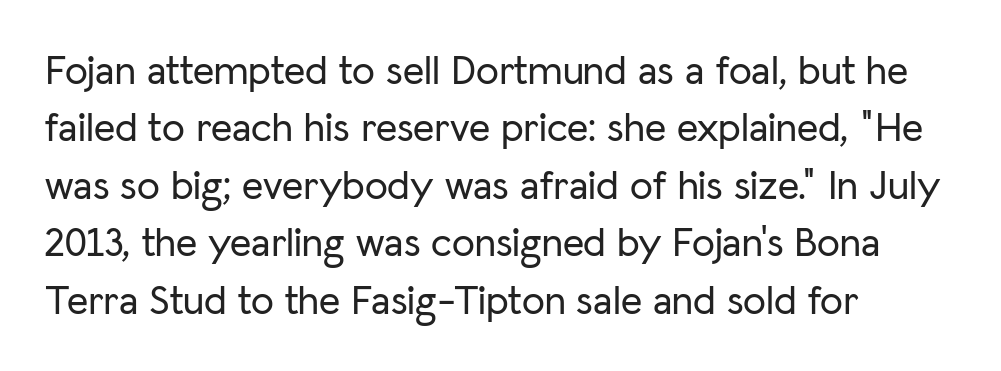
Q: Is the text italic (slanted)? A: No, it is upright.
Q: Is the typeface a serif or a sans-serif typeface? A: Sans-serif.
Q: Is the text underlined? A: No.
Q: How is the paragraph aligned? A: Left-aligned.
Q: Is the spacing between letters normal or unusually wide? A: Normal.
Q: Is the spacing between lines tight, normal or loose? A: Normal.
Q: Width (condensed, normal, or wide)? A: Normal.
Q: Stroke contrast? A: Low.
Q: x-height? A: Medium.
Q: Monospaced? A: No.
